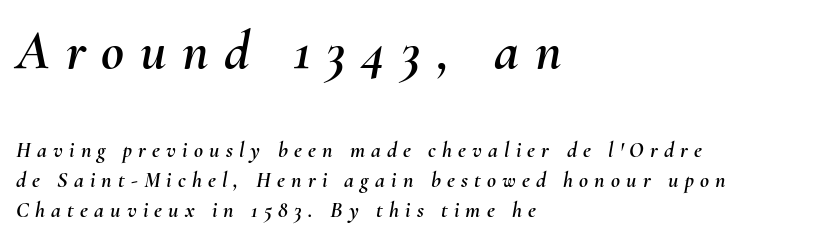
Character size in the leading block exceeds that of the trailing block. Layout note: lines flush left. Evenly set lines give the paragraph a standard silhouette. The type is letterspaced generously, with wide tracking.
